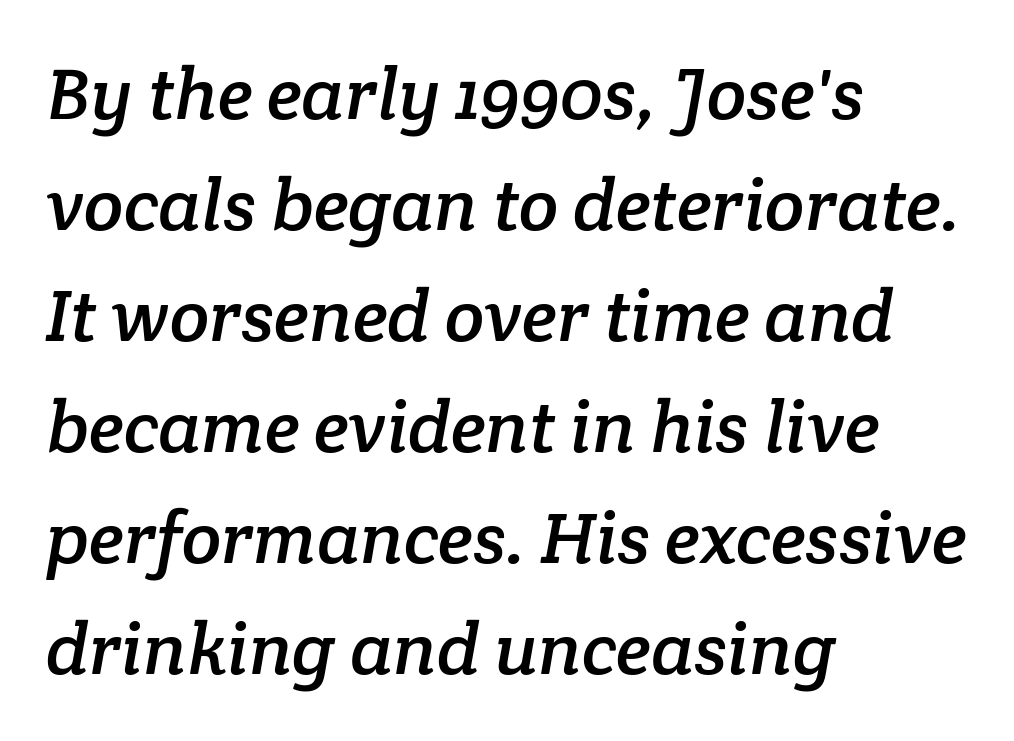
Q: Is the typeface a serif or a sans-serif typeface? A: Serif.
Q: Is the text underlined? A: No.
Q: How is the paragraph aligned? A: Left-aligned.
Q: Is the spacing between letters normal or unusually wide? A: Normal.
Q: Is the spacing between lines tight, normal or loose? A: Normal.
Q: Width (condensed, normal, or wide)? A: Normal.
Q: Stroke contrast? A: Low.
Q: x-height? A: Medium.
Q: Monospaced? A: No.
